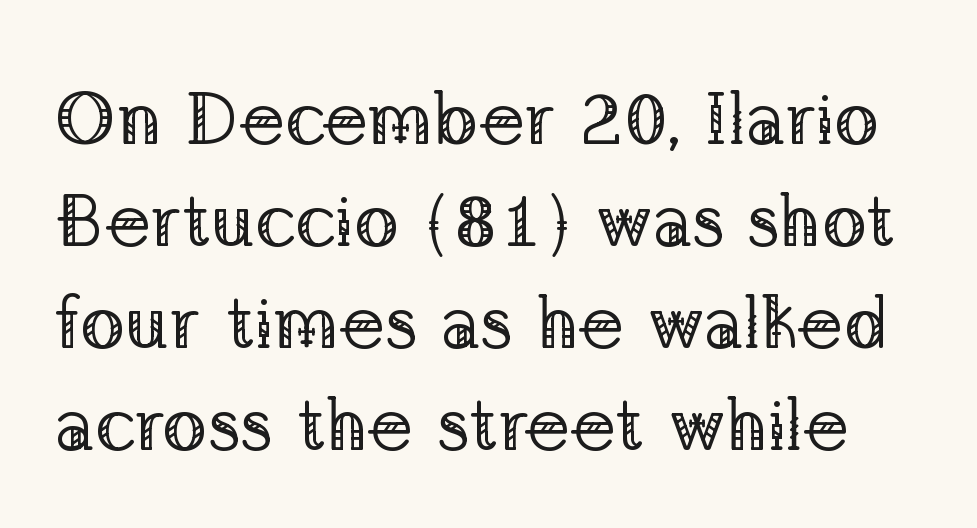
Q: Is the text bold? A: No.
Q: Is the text italic (slanted)? A: No, it is upright.
Q: Is the typeface a serif or a sans-serif typeface? A: Serif.
Q: Is the text underlined? A: No.
Q: Is the spacing between letters normal or unusually wide? A: Normal.
Q: Is the spacing between lines tight, normal or loose? A: Normal.
Q: Width (condensed, normal, or wide)? A: Normal.
Q: Stroke contrast? A: Low.
Q: x-height? A: Medium.
Q: Monospaced? A: No.
